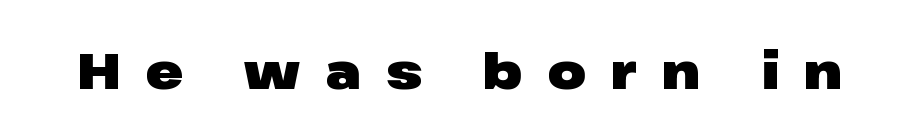
{"serif": "no", "italic": "no", "bold": "yes", "weight": "heavy", "width": "wide", "stroke_contrast": "low", "x_height": "medium", "monospaced": "no", "underline": "no", "letter_spacing": "wide", "letter_spacing_em": 0.49, "glyph_px": 50}
